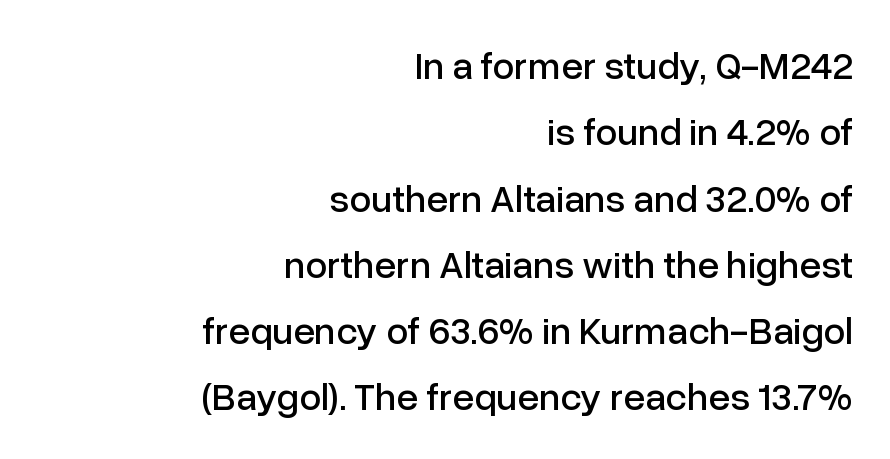
Q: Is the text italic (slanted)? A: No, it is upright.
Q: Is the typeface a serif or a sans-serif typeface? A: Sans-serif.
Q: Is the text underlined? A: No.
Q: How is the paragraph aligned? A: Right-aligned.
Q: Is the spacing between letters normal or unusually wide? A: Normal.
Q: Is the spacing between lines tight, normal or loose? A: Normal.
Q: Width (condensed, normal, or wide)? A: Normal.
Q: Stroke contrast? A: Low.
Q: x-height? A: Medium.
Q: Monospaced? A: No.
